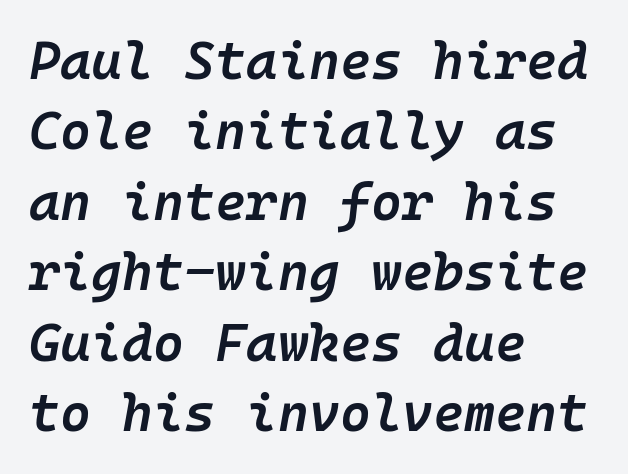
The image shows 53 px semibold type, italic (leaning right); set left-aligned, normal line spacing (1.33x), normal letter spacing, not underlined; low stroke contrast and a medium x-height.
